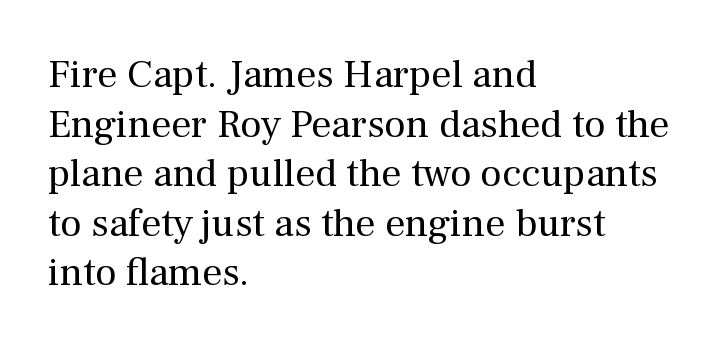
Q: Is the text bold? A: No.
Q: Is the text italic (slanted)? A: No, it is upright.
Q: Is the typeface a serif or a sans-serif typeface? A: Serif.
Q: Is the text underlined? A: No.
Q: How is the paragraph aligned? A: Left-aligned.
Q: Is the spacing between letters normal or unusually wide? A: Normal.
Q: Width (condensed, normal, or wide)? A: Normal.
Q: Stroke contrast? A: Medium.
Q: x-height? A: Medium.
Q: Monospaced? A: No.
